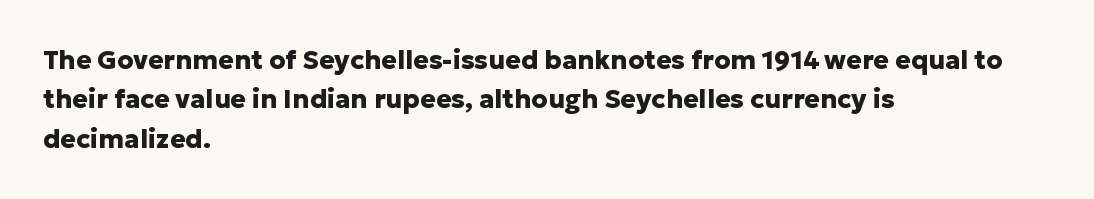
Typeset ragged right — the left edge is the straight one. The passage shown is not underscored anywhere. The lettering stays uniformly vertical, giving the passage a roman look. Short note: letters normally spaced.
